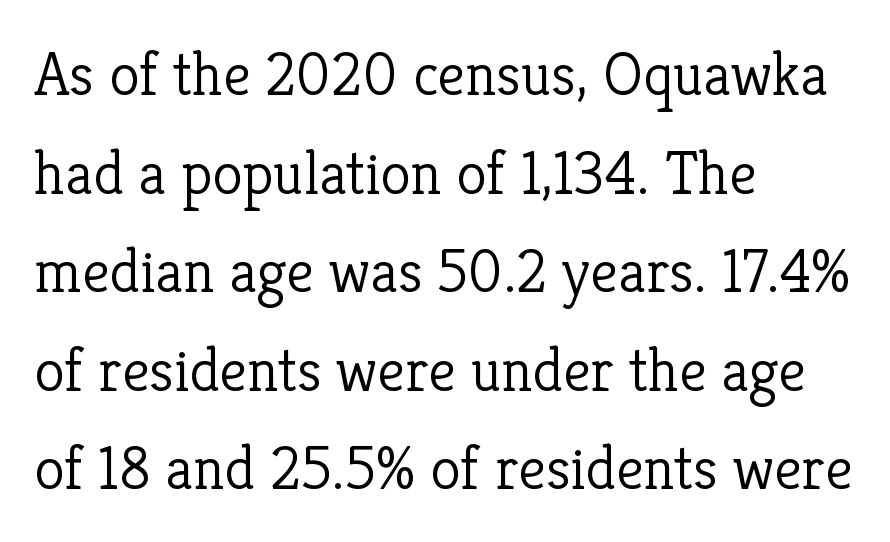
Q: Is the text bold? A: No.
Q: Is the text italic (slanted)? A: No, it is upright.
Q: Is the typeface a serif or a sans-serif typeface? A: Serif.
Q: Is the text underlined? A: No.
Q: How is the paragraph aligned? A: Left-aligned.
Q: Is the spacing between letters normal or unusually wide? A: Normal.
Q: Is the spacing between lines tight, normal or loose? A: Normal.
Q: Width (condensed, normal, or wide)? A: Normal.
Q: Stroke contrast? A: Low.
Q: x-height? A: Medium.
Q: Monospaced? A: No.
